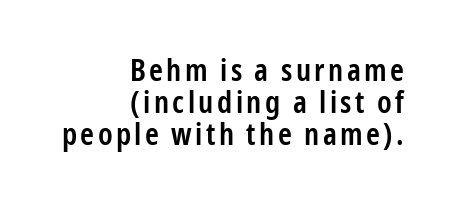
The image shows 31 px semibold, condensed sans-serif type, upright; set right-aligned, tight line spacing (1.03x), not underlined; low stroke contrast and a medium x-height.
